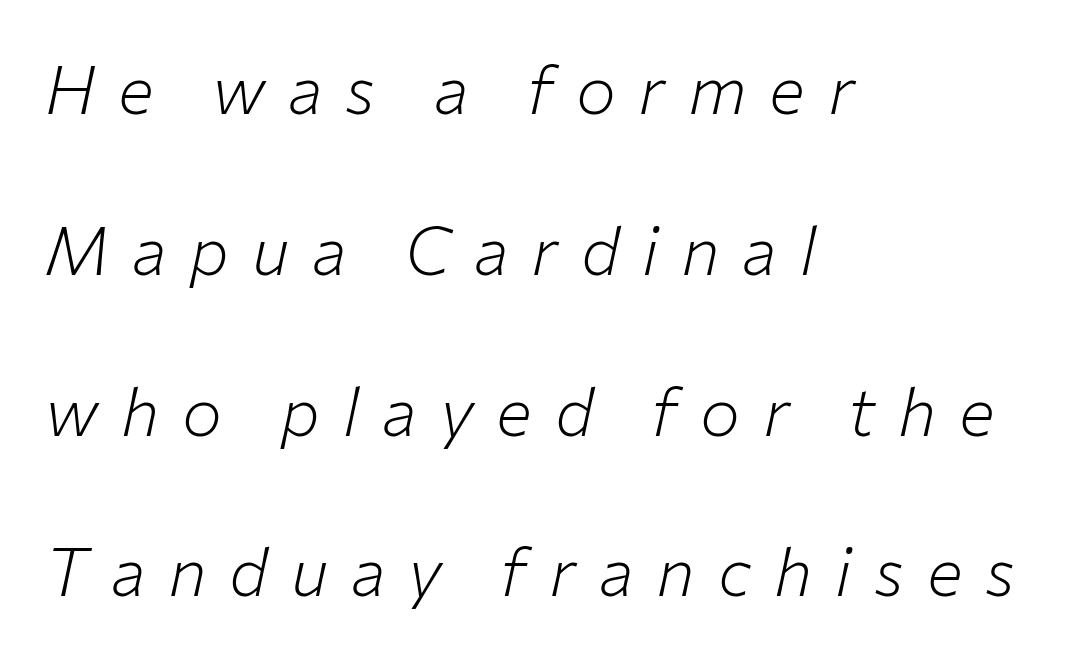
Students, note that the glyphs here are deliberately spaced far apart. Lines of text with bare space underneath. These lines stand farther apart than default settings would place them. Observe the lean: these are italic letterforms. Line starts are locked; line ends wander.
